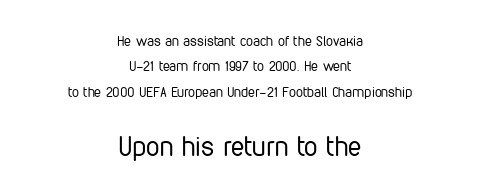
The image shows 27 px text type, upright; set centered, line spacing 1.81x, normal letter spacing, not underlined; the second (bottom) block is 1.93x larger.
